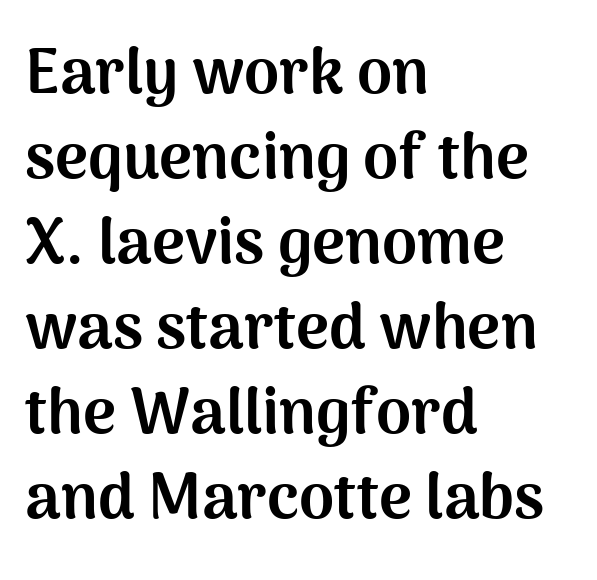
The image shows 63 px bold sans-serif type, upright; set left-aligned, normal line spacing (1.35x), normal letter spacing, not underlined; medium stroke contrast and a medium x-height.
